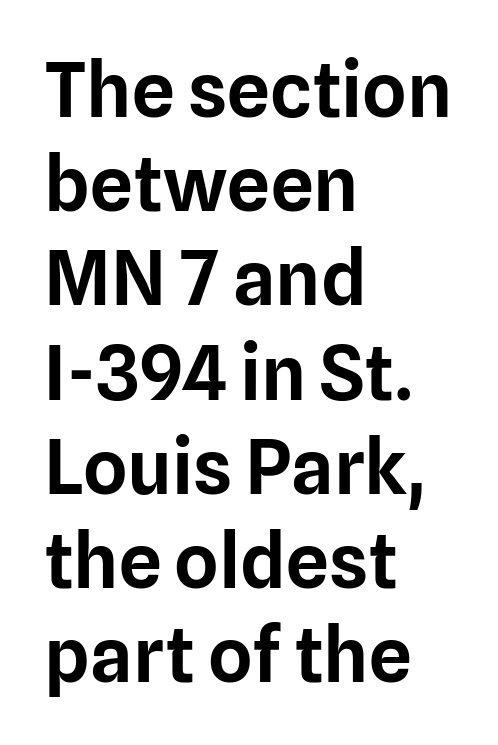
{"serif": "no", "italic": "no", "width": "normal", "stroke_contrast": "low", "x_height": "medium", "monospaced": "no", "underline": "no", "align": "left", "line_spacing_ratio": 1.24, "letter_spacing": "normal", "letter_spacing_em": 0.0, "glyph_px": 76}
